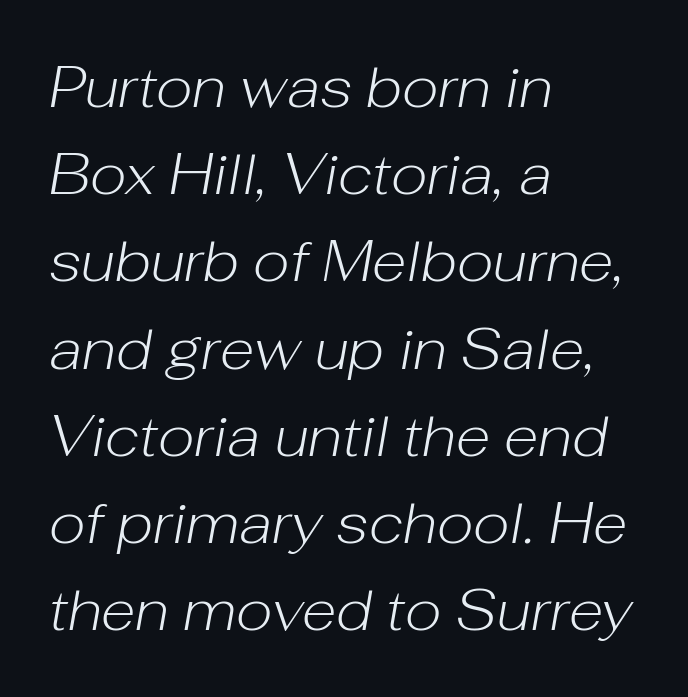
The image shows 57 px light type, italic (leaning right); set left-aligned, normal line spacing (1.53x), normal letter spacing, not underlined; low stroke contrast and a medium x-height.
